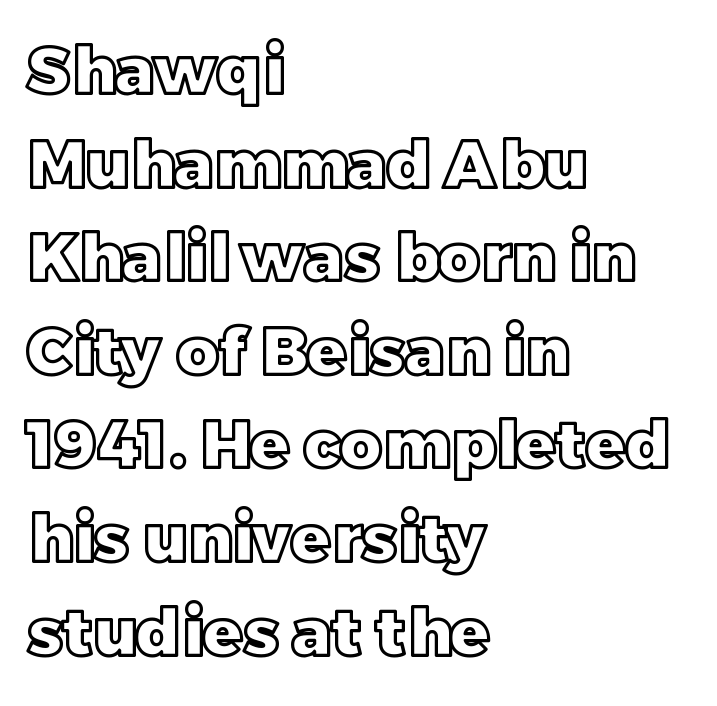
Q: Is the text italic (slanted)? A: No, it is upright.
Q: Is the text underlined? A: No.
Q: How is the paragraph aligned? A: Left-aligned.
Q: Is the spacing between letters normal or unusually wide? A: Normal.
Q: Is the spacing between lines tight, normal or loose? A: Normal.
Q: Width (condensed, normal, or wide)? A: Normal.
Q: x-height? A: Large.
Q: Monospaced? A: No.
